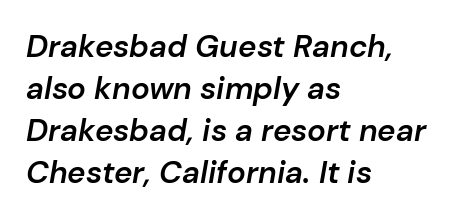
{"italic": "yes", "lean": "right", "slant_degrees": 10, "bold": "semi", "weight": "semibold", "width": "normal", "stroke_contrast": "low", "x_height": "medium", "monospaced": "no", "underline": "no", "align": "left", "line_spacing": "normal", "line_spacing_ratio": 1.36, "letter_spacing": "normal", "letter_spacing_em": 0.0, "glyph_px": 31}
